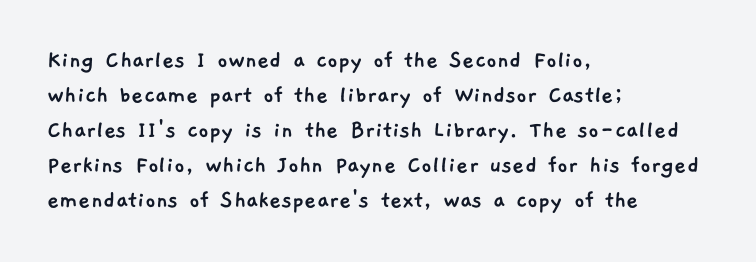
The image shows 26 px text type; set left-aligned, normal line spacing (1.35x), normal letter spacing, not underlined.
